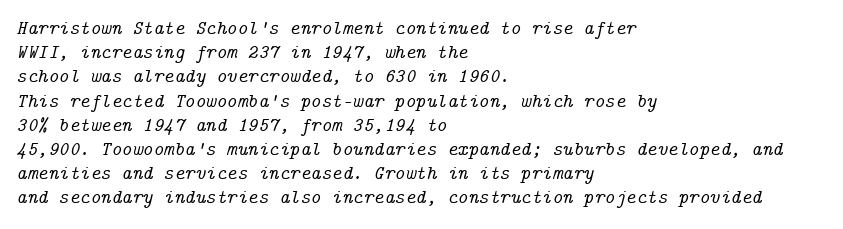
The image shows 20 px text type, italic (leaning right); set left-aligned, line spacing 1.21x, normal letter spacing, not underlined.
